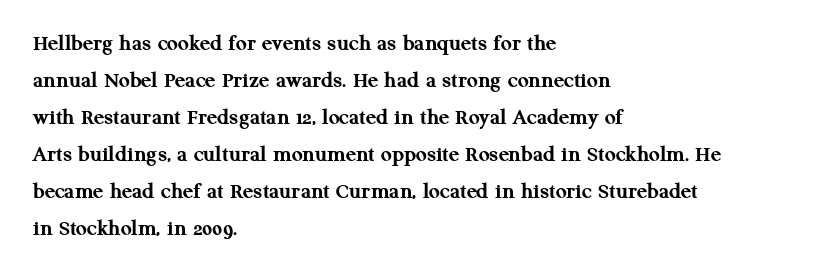
These lines sit exactly where default settings would place them. Descenders are the only things crossing below the line. As a designer I'd log this as weight 700, bold. Where is the straight margin? On the left. The axis of the letterforms is exactly vertical. No extra tracking has been applied to these lines.
